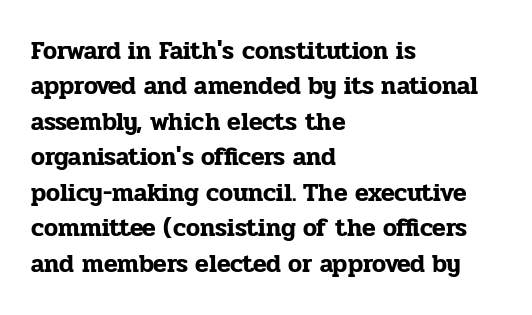
The image shows 25 px text type, upright; set left-aligned, normal line spacing (1.42x), normal letter spacing, not underlined.
